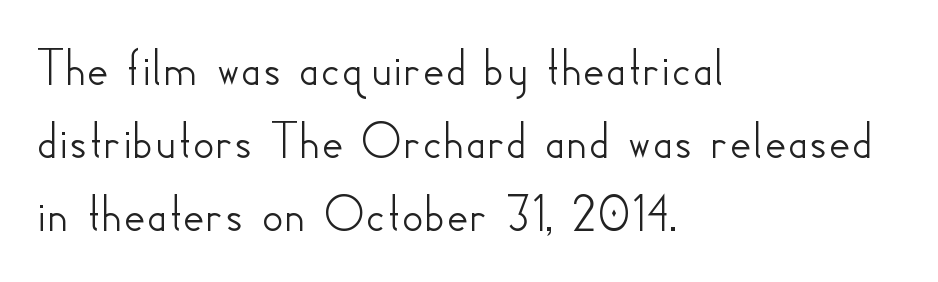
There is no visible air inserted between adjacent glyphs. Type style note: lacks serifs. The specimen omits any rule beneath the text block's lines. The type sits square on the baseline with zero lean. You could not count columns in this text — the font is proportionally spaced.
